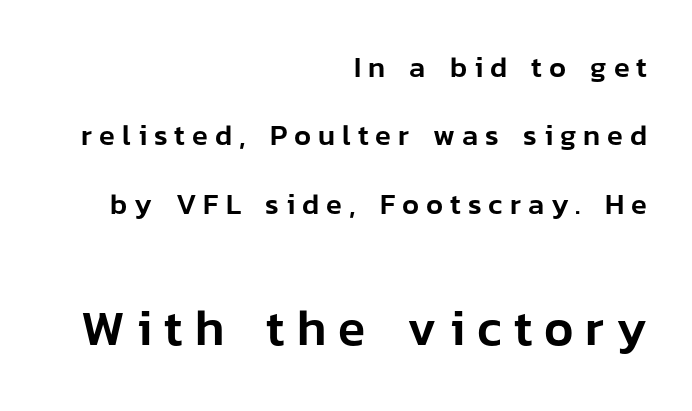
The image shows 50 px sans-serif type, upright; set right-aligned, loose line spacing (2.36x), unusually wide letter spacing (+0.24 em), not underlined; the second (bottom) block is 1.72x larger; low stroke contrast and a medium x-height.
